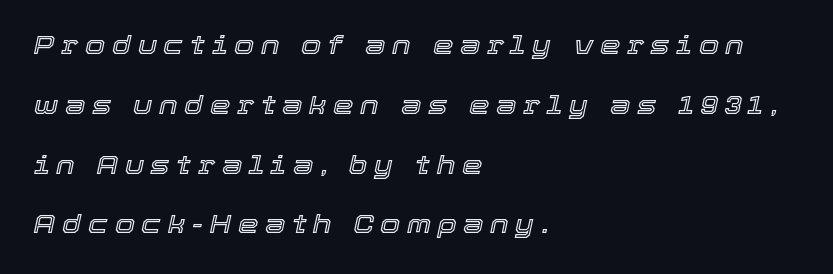
The image shows 26 px text type, italic (leaning right); set left-aligned, loose line spacing (2.3x), unusually wide letter spacing (+0.25 em), not underlined.
